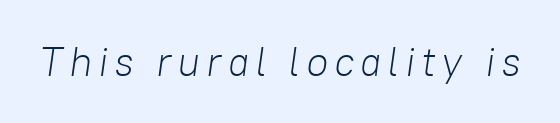
{"italic": "yes", "lean": "right", "slant_degrees": 8, "bold": "no", "weight": "light", "width": "normal", "stroke_contrast": "low", "x_height": "medium", "monospaced": "no", "underline": "no", "glyph_px": 41}
